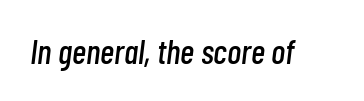
Check the space under the baseline: it is left empty. The passage shown has conventional tracking throughout. The passage shown is typed in a proportional face where columns would drift. The letters are slanted; this is an italic face.
